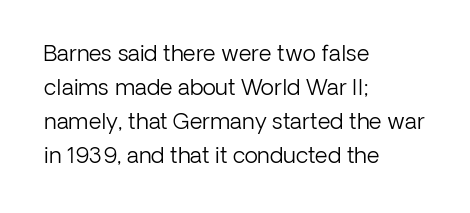
These lines stack with their left ends in a neat column. Any mark beneath the type? The region is blank. Short note: letters normally spaced. The type sits square on the baseline with zero lean.
